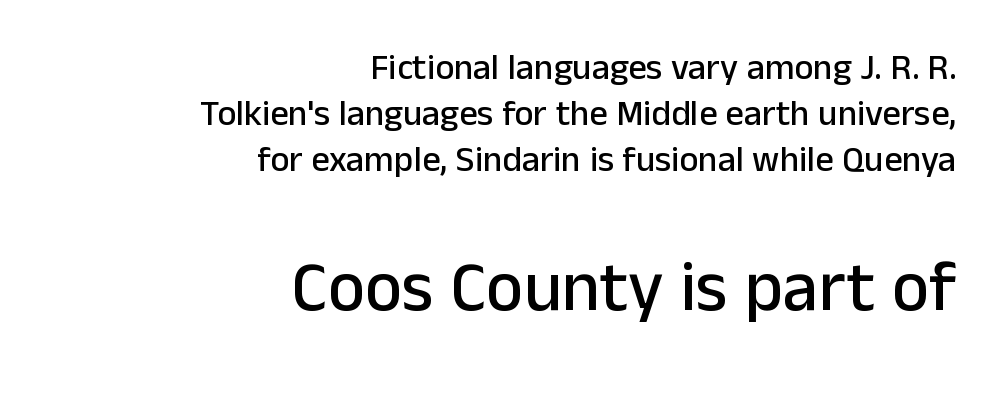
Whoever set this chose a conventional vertical rhythm. A student would call this right alignment; a typographer would say flush right, rag left. The type family on display is of the sans-serif kind. You could not count columns in this text — the font is proportionally spaced.
